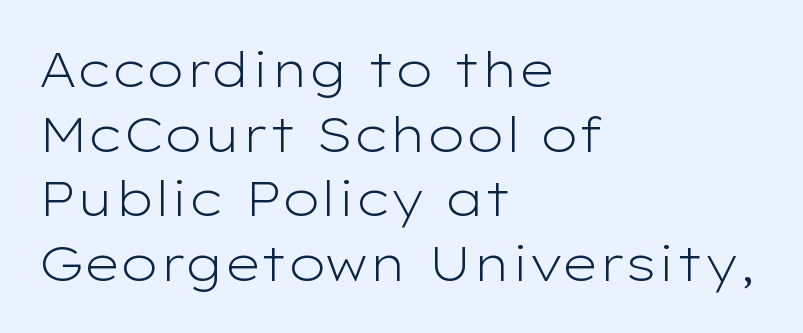
The characters display no serif detailing; their extremities are plain. Anything drawn beneath the words? Only blank space. These lines stack with their left ends in a neat column. You could not count columns in this text — the font is proportionally spaced. Leading matches the norm, producing a regular column.
